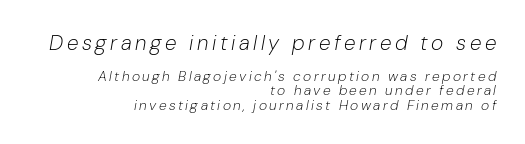
Q: Is the text bold? A: No.
Q: Is the text italic (slanted)? A: Yes, it leans right by about 10 degrees.
Q: Is the text underlined? A: No.
Q: How is the paragraph aligned? A: Right-aligned.
Q: Is the spacing between lines tight, normal or loose? A: Tight.
Q: Which block of text is set in a larger size, the first (top) or the second (bottom)? A: The first (top) one.
